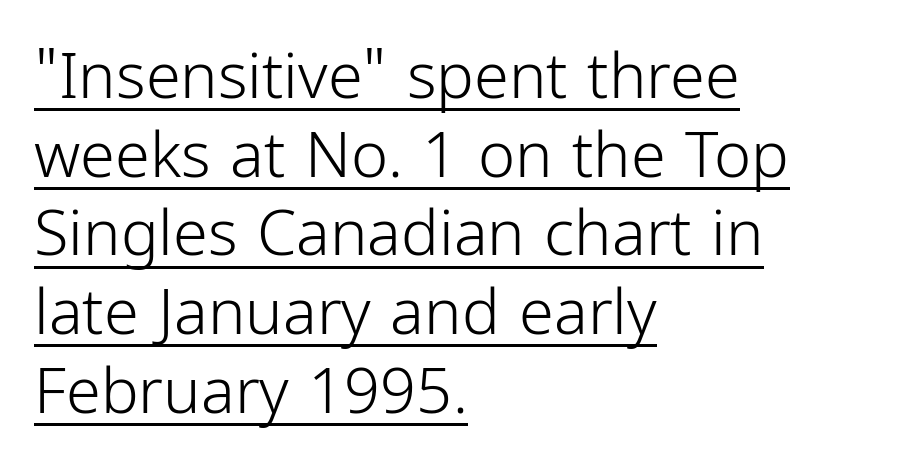
Caption: standard tracking, unaltered. The line-height multiplier appears to be the usual default. Weight: not bold — regular or lighter. Emphasis is given by a line drawn under the lettering.
